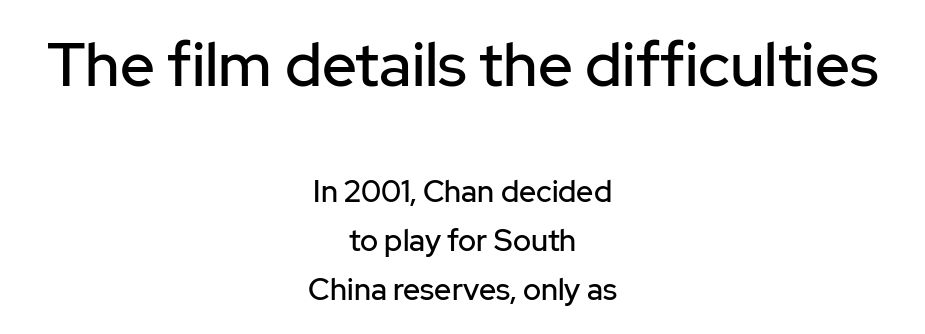
The image shows 61 px sans-serif type, upright; set centered, normal line spacing (1.63x), normal letter spacing, not underlined; the first (top) block is 2.03x larger; low stroke contrast and a medium x-height.
